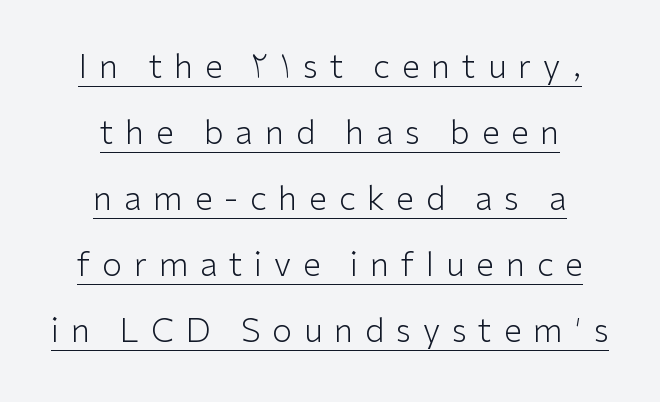
{"serif": "no", "italic": "no", "bold": "no", "weight": "light", "width": "normal", "stroke_contrast": "low", "x_height": "medium", "monospaced": "no", "underline": "yes", "align": "center", "line_spacing": "loose", "line_spacing_ratio": 2.0, "letter_spacing": "wide", "letter_spacing_em": 0.35, "glyph_px": 33}
